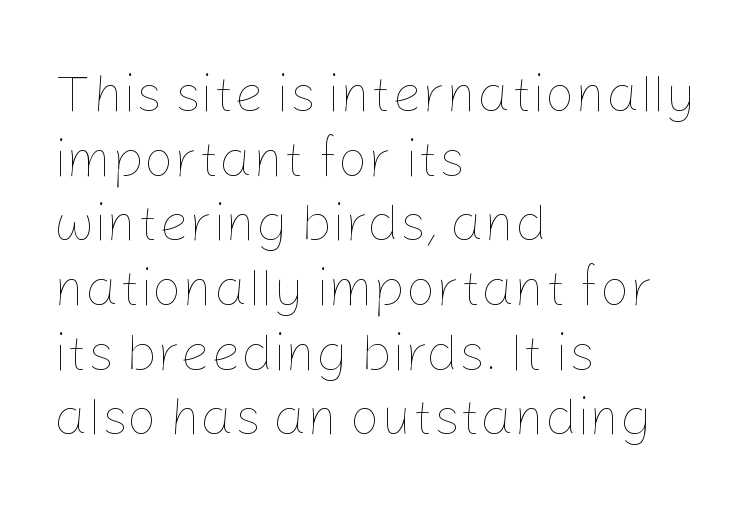
{"italic": "no", "bold": "no", "weight": "thin", "width": "normal", "stroke_contrast": "low", "x_height": "medium", "monospaced": "no", "underline": "no", "align": "left", "line_spacing_ratio": 1.22, "letter_spacing": "normal", "letter_spacing_em": 0.0, "glyph_px": 53}
